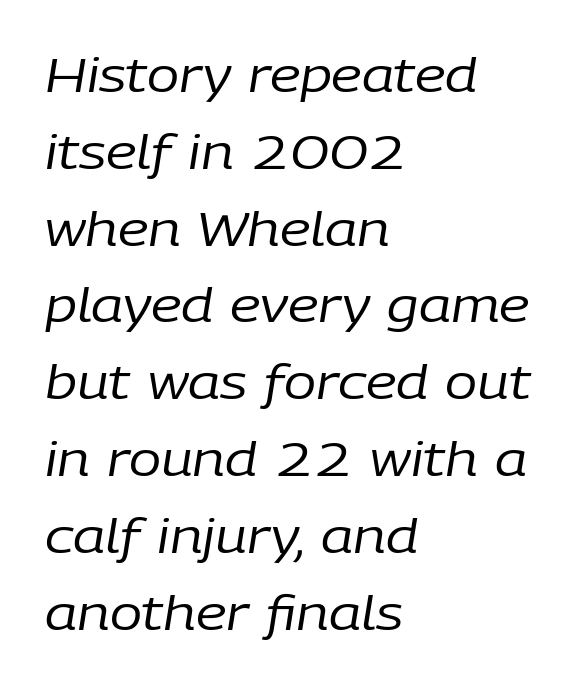
Q: Is the text bold? A: No.
Q: Is the text italic (slanted)? A: Yes, it leans right by about 9 degrees.
Q: Is the text underlined? A: No.
Q: How is the paragraph aligned? A: Left-aligned.
Q: Is the spacing between letters normal or unusually wide? A: Normal.
Q: Is the spacing between lines tight, normal or loose? A: Normal.
Q: Width (condensed, normal, or wide)? A: Normal.
Q: Stroke contrast? A: Low.
Q: x-height? A: Medium.
Q: Monospaced? A: No.
